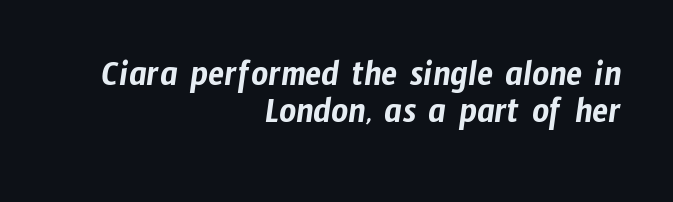
{"serif": "no", "width": "condensed", "stroke_contrast": "low", "x_height": "medium", "monospaced": "no", "underline": "no", "align": "right", "line_spacing": "tight", "line_spacing_ratio": 0.99, "letter_spacing": "normal", "letter_spacing_em": 0.0, "glyph_px": 37}
